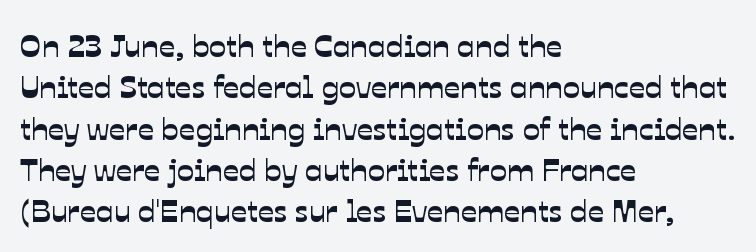
Q: Is the typeface a serif or a sans-serif typeface? A: Sans-serif.
Q: Is the text underlined? A: No.
Q: How is the paragraph aligned? A: Left-aligned.
Q: Is the spacing between letters normal or unusually wide? A: Normal.
Q: Is the spacing between lines tight, normal or loose? A: Normal.
Q: Width (condensed, normal, or wide)? A: Normal.
Q: Stroke contrast? A: Low.
Q: x-height? A: Medium.
Q: Monospaced? A: No.
